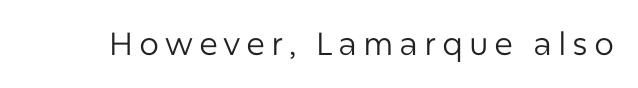
Is the type heavy? It reads as light-to-regular instead. The type family on display is of the sans-serif kind. Spacing verdict: proportional, widths tailored to each character. In terms of posture, this sample is upright. Type without underlining.
